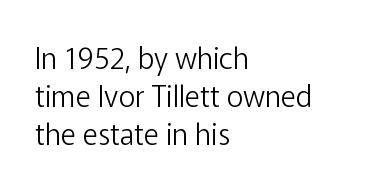
{"serif": "no", "italic": "no", "bold": "no", "weight": "light", "width": "normal", "stroke_contrast": "low", "x_height": "medium", "monospaced": "no", "underline": "no", "align": "left", "line_spacing": "normal", "line_spacing_ratio": 1.31, "letter_spacing": "normal", "letter_spacing_em": 0.0, "glyph_px": 29}
